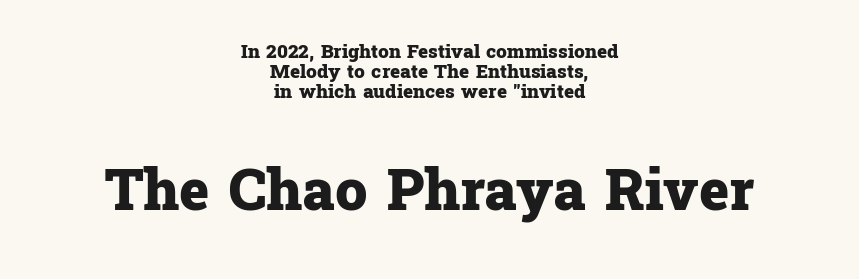
{"serif": "yes", "italic": "no", "bold": "yes", "weight": "heavy", "width": "normal", "stroke_contrast": "low", "x_height": "medium", "monospaced": "no", "underline": "no", "align": "center", "line_spacing": "tight", "line_spacing_ratio": 1.06, "letter_spacing": "normal", "letter_spacing_em": 0.0, "larger_block": "second", "size_ratio": 3.0, "glyph_px": 57}
